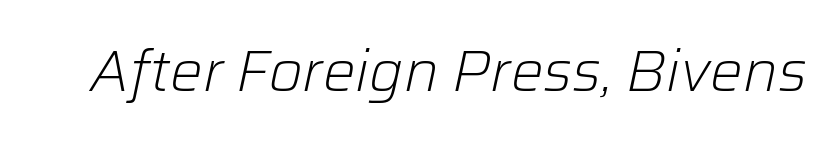
Q: Is the text bold? A: No.
Q: Is the text italic (slanted)? A: Yes, it leans right by about 12 degrees.
Q: Is the text underlined? A: No.
Q: Is the spacing between letters normal or unusually wide? A: Normal.
Q: Width (condensed, normal, or wide)? A: Normal.
Q: Stroke contrast? A: Low.
Q: x-height? A: Medium.
Q: Monospaced? A: No.
